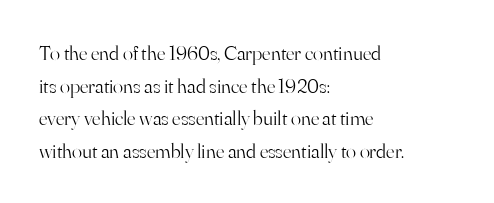
Q: Is the text bold? A: No.
Q: Is the text italic (slanted)? A: No, it is upright.
Q: Is the text underlined? A: No.
Q: How is the paragraph aligned? A: Left-aligned.
Q: Is the spacing between letters normal or unusually wide? A: Normal.
Q: Is the spacing between lines tight, normal or loose? A: Normal.
